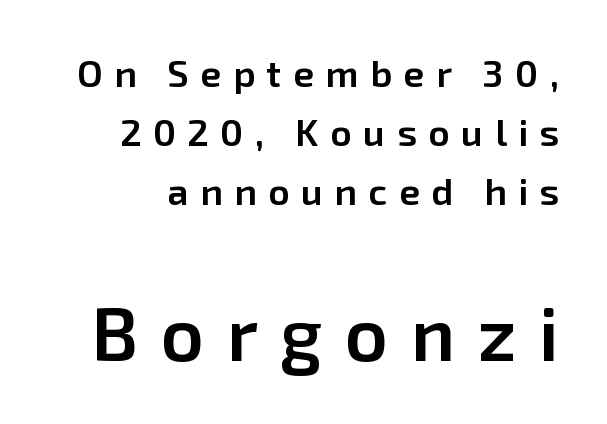
When letters stand straight like this, we call the style roman or upright. What's the leading like? Ordinary, nothing unusual. Is this a fixed-width face? No — the glyphs have proportional, varying widths. Weight check: semibold — heavier than regular, not quite bold. Whoever set this made the second block the dominant, larger element.
